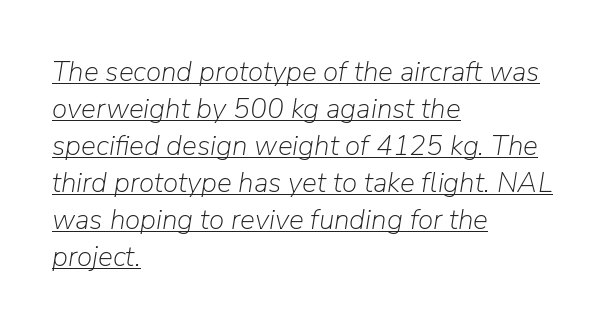
Q: Is the text bold? A: No.
Q: Is the text italic (slanted)? A: Yes, it leans right by about 9 degrees.
Q: Is the text underlined? A: Yes.
Q: How is the paragraph aligned? A: Left-aligned.
Q: Is the spacing between letters normal or unusually wide? A: Normal.
Q: Is the spacing between lines tight, normal or loose? A: Normal.
Q: Width (condensed, normal, or wide)? A: Normal.
Q: Stroke contrast? A: Low.
Q: x-height? A: Medium.
Q: Monospaced? A: No.
